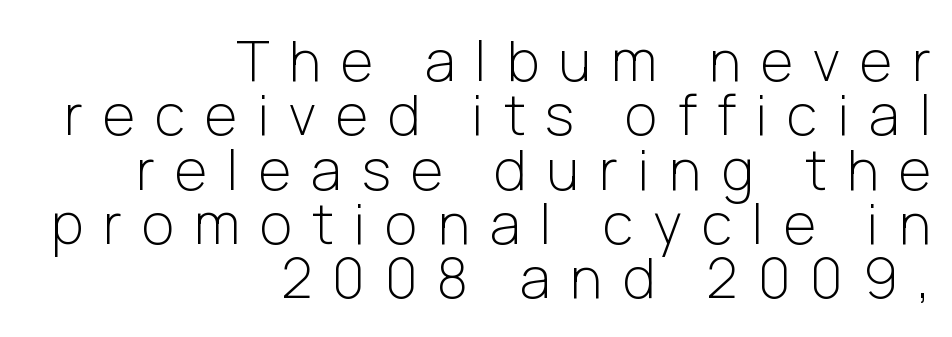
Q: Is the text bold? A: No.
Q: Is the text italic (slanted)? A: No, it is upright.
Q: Is the typeface a serif or a sans-serif typeface? A: Sans-serif.
Q: Is the text underlined? A: No.
Q: How is the paragraph aligned? A: Right-aligned.
Q: Is the spacing between letters normal or unusually wide? A: Unusually wide.
Q: Is the spacing between lines tight, normal or loose? A: Tight.
Q: Width (condensed, normal, or wide)? A: Normal.
Q: Stroke contrast? A: Low.
Q: x-height? A: Medium.
Q: Monospaced? A: No.
